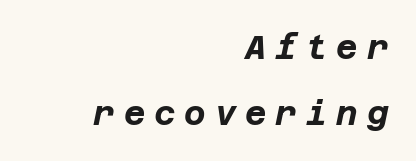
This sample is right-justified, so line beginnings fall wherever the words allow. Each word looks stretched out because of the extra space between its letters. Plain, unruled lines of type. The face used here has a pronounced slope to its letters. Compared with typical paragraphs, the rows here are farther apart. The strokes are fattened all the way to bold.
